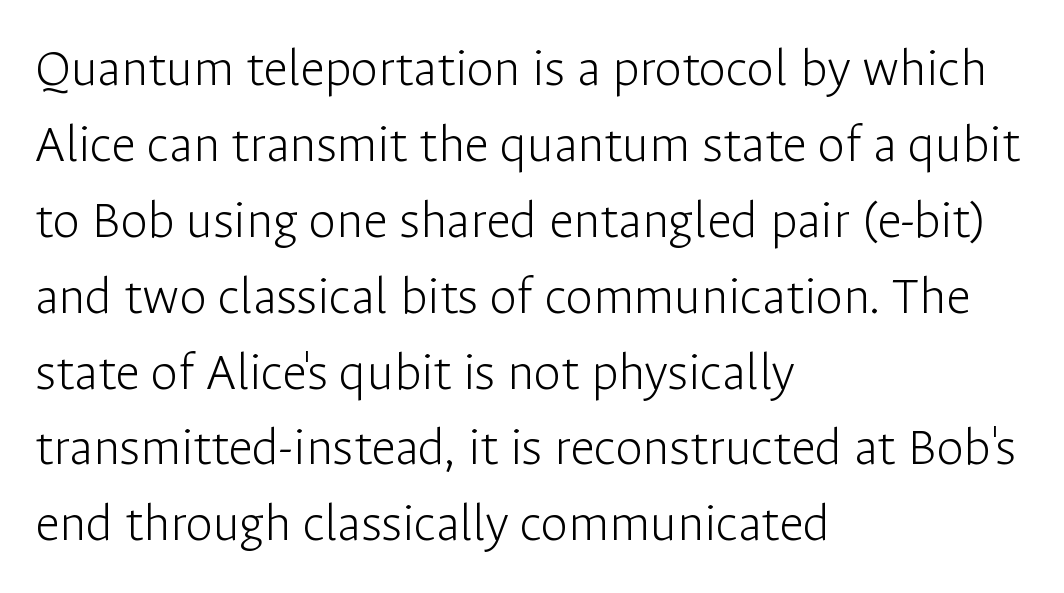
Vertical stems look standard width or narrower in stroke. Compared with typical body copy, the letter spacing here is the same. Has an underline been added? It has not. Casual observation: everything's shoved over to the left. Think of a printed novel: that variable character pitch is what you see here. In terms of leading, this rendering sits right in the middle.
